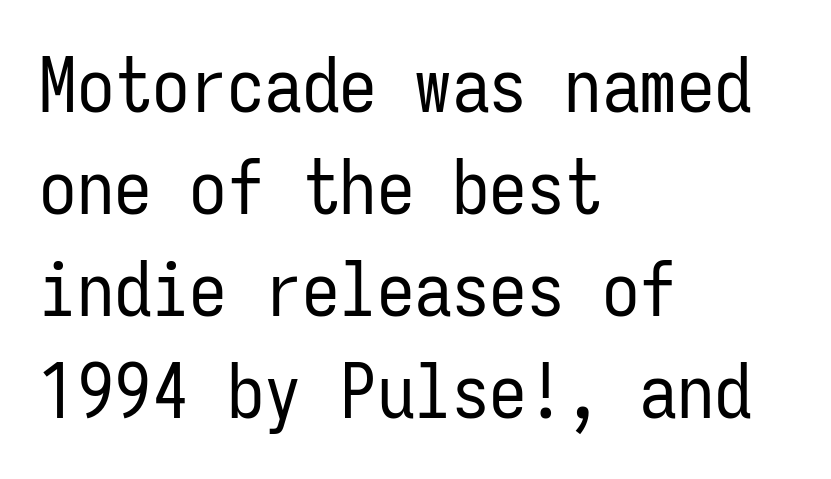
Q: Is the text bold? A: No.
Q: Is the text italic (slanted)? A: No, it is upright.
Q: Is the typeface a serif or a sans-serif typeface? A: Sans-serif.
Q: Is the text underlined? A: No.
Q: How is the paragraph aligned? A: Left-aligned.
Q: Is the spacing between letters normal or unusually wide? A: Normal.
Q: Is the spacing between lines tight, normal or loose? A: Normal.
Q: Width (condensed, normal, or wide)? A: Condensed.
Q: Stroke contrast? A: Low.
Q: x-height? A: Medium.
Q: Monospaced? A: Yes.
